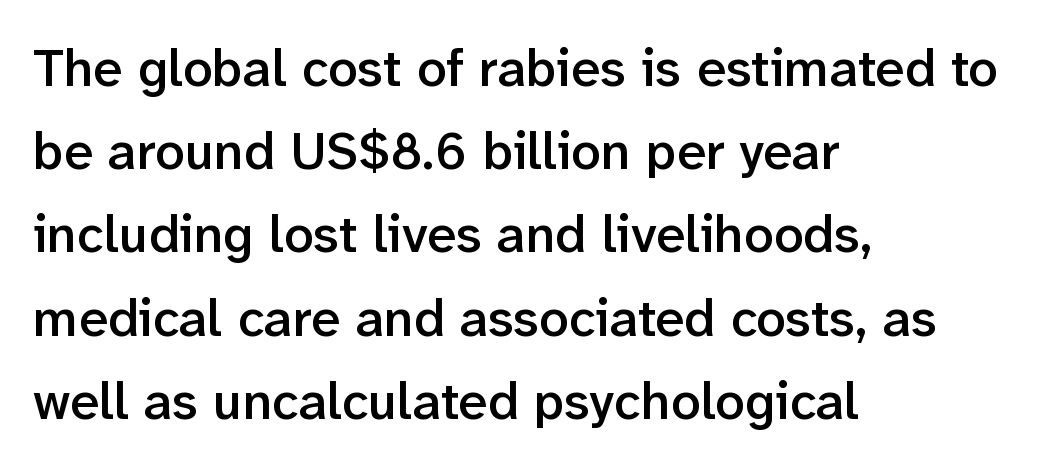
{"serif": "no", "italic": "no", "bold": "semi", "weight": "semibold", "width": "normal", "stroke_contrast": "low", "x_height": "medium", "monospaced": "no", "underline": "no", "align": "left", "line_spacing": "normal", "line_spacing_ratio": 1.57, "letter_spacing": "normal", "letter_spacing_em": 0.0, "glyph_px": 53}
